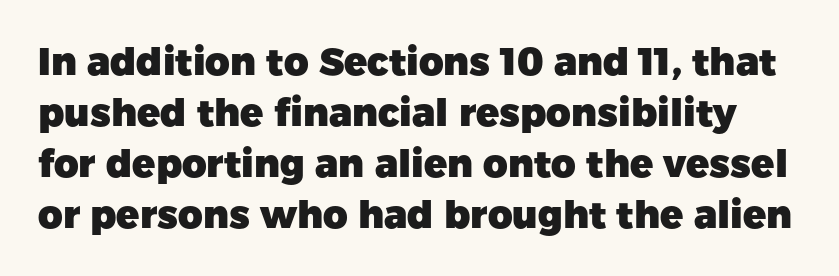
Q: Is the text bold? A: Yes.
Q: Is the text italic (slanted)? A: No, it is upright.
Q: Is the typeface a serif or a sans-serif typeface? A: Sans-serif.
Q: Is the text underlined? A: No.
Q: Is the spacing between letters normal or unusually wide? A: Normal.
Q: Is the spacing between lines tight, normal or loose? A: Normal.
Q: Width (condensed, normal, or wide)? A: Normal.
Q: Stroke contrast? A: Low.
Q: x-height? A: Medium.
Q: Monospaced? A: No.
